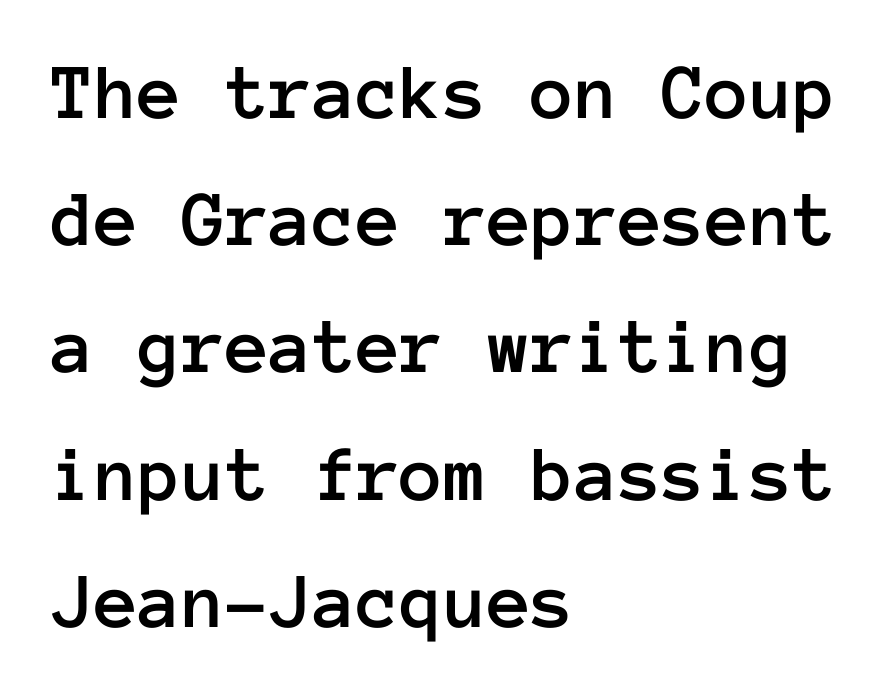
{"italic": "no", "width": "normal", "stroke_contrast": "low", "x_height": "medium", "monospaced": "yes", "underline": "no", "align": "left", "line_spacing": "normal", "line_spacing_ratio": 1.59, "letter_spacing": "normal", "letter_spacing_em": 0.0, "glyph_px": 80}
